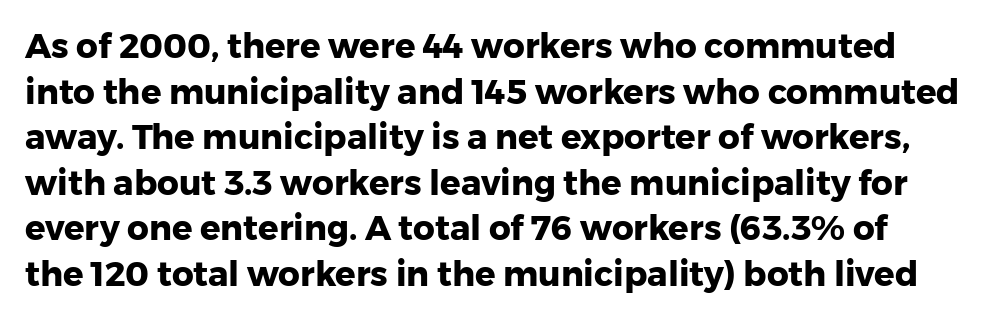
The gap between lines stays unmarked. Nope, no serifs anywhere on these letters. This block has exactly the height ordinary leading produces. The passage shown is emphatically bold.
